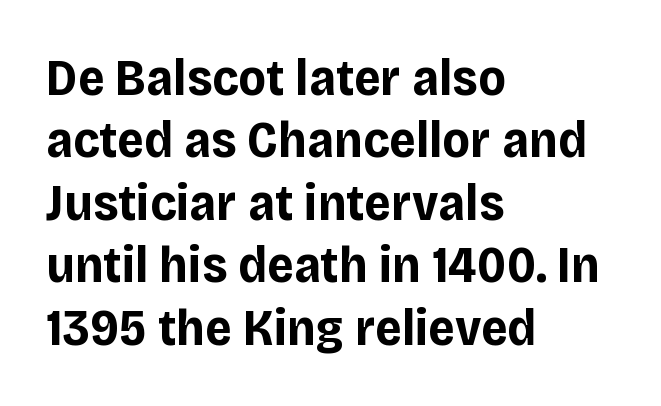
Serifs: no, the terminals of the letterforms are clean. Line starts are locked; line ends wander. Bare-footed words on every line. Think of a printed novel: that variable character pitch is what you see here. Notice how thick the strokes are: this is what a full bold looks like. Words appear dense and cohesive because spacing is normal.
